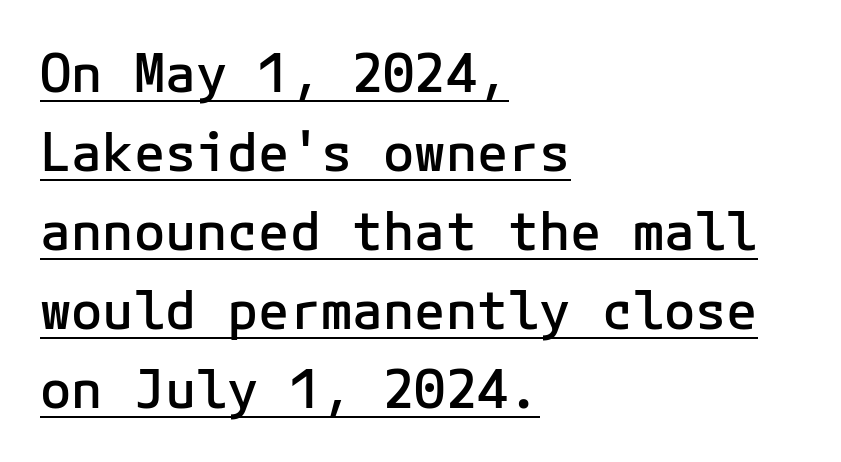
Q: Is the text bold? A: Semi-bold.
Q: Is the text italic (slanted)? A: No, it is upright.
Q: Is the typeface a serif or a sans-serif typeface? A: Sans-serif.
Q: Is the text underlined? A: Yes.
Q: How is the paragraph aligned? A: Left-aligned.
Q: Is the spacing between letters normal or unusually wide? A: Normal.
Q: Is the spacing between lines tight, normal or loose? A: Normal.
Q: Width (condensed, normal, or wide)? A: Normal.
Q: Stroke contrast? A: Low.
Q: x-height? A: Medium.
